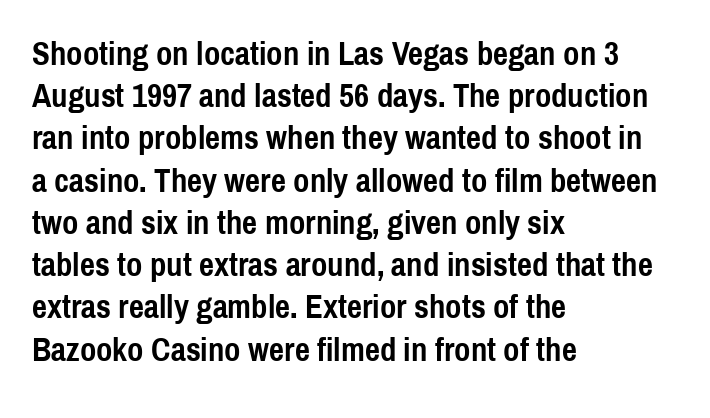
{"serif": "no", "italic": "no", "bold": "yes", "weight": "semibold", "width": "condensed", "x_height": "medium", "monospaced": "no", "underline": "no", "align": "left", "line_spacing": "normal", "line_spacing_ratio": 1.28, "letter_spacing": "normal", "letter_spacing_em": 0.0, "glyph_px": 33}
